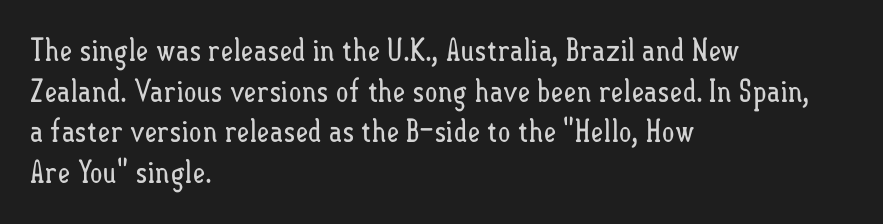
Q: Is the text bold? A: No.
Q: Is the text italic (slanted)? A: No, it is upright.
Q: Is the text underlined? A: No.
Q: How is the paragraph aligned? A: Left-aligned.
Q: Is the spacing between letters normal or unusually wide? A: Normal.
Q: Is the spacing between lines tight, normal or loose? A: Normal.
Q: Width (condensed, normal, or wide)? A: Condensed.
Q: Stroke contrast? A: Low.
Q: x-height? A: Small.
Q: Monospaced? A: No.
